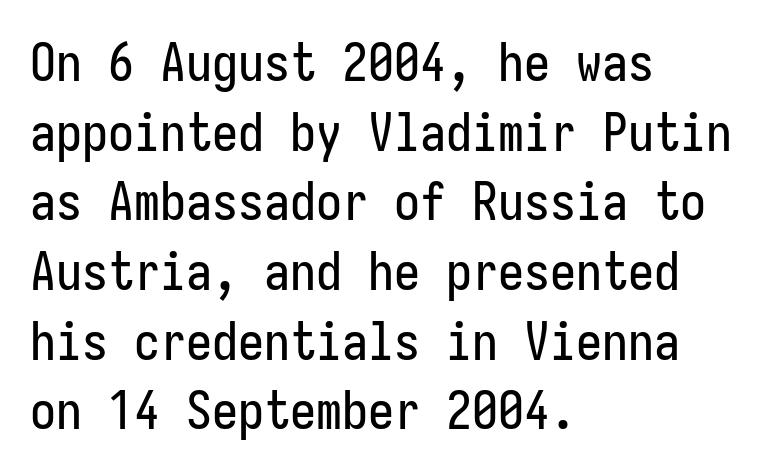
Only glyphs here, with clear space below each row. Serif or sans? Sans — the stroke terminals are bare. In terms of letterspacing, this is plain default setting. Compared with a centered layout, this one pins lines to the left instead. The block of text has a typical density, with ordinary space between rows.
